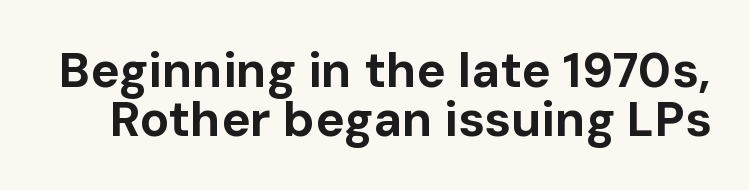
{"serif": "no", "italic": "no", "bold": "yes", "weight": "bold", "width": "normal", "stroke_contrast": "low", "x_height": "medium", "monospaced": "no", "underline": "no", "line_spacing": "tight", "line_spacing_ratio": 1.0, "letter_spacing": "normal", "letter_spacing_em": 0.0, "glyph_px": 49}
